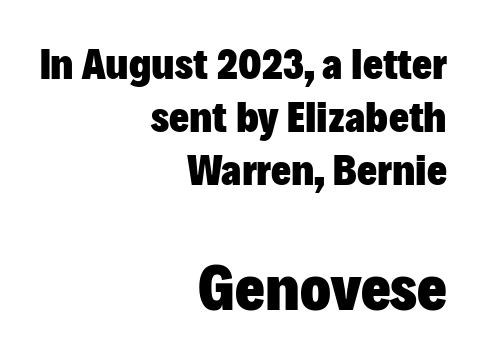
{"serif": "no", "italic": "no", "bold": "yes", "weight": "heavy", "width": "normal", "stroke_contrast": "low", "x_height": "medium", "monospaced": "no", "underline": "no", "align": "right", "line_spacing_ratio": 1.23, "letter_spacing": "normal", "letter_spacing_em": 0.0, "larger_block": "second", "size_ratio": 1.49, "glyph_px": 64}
